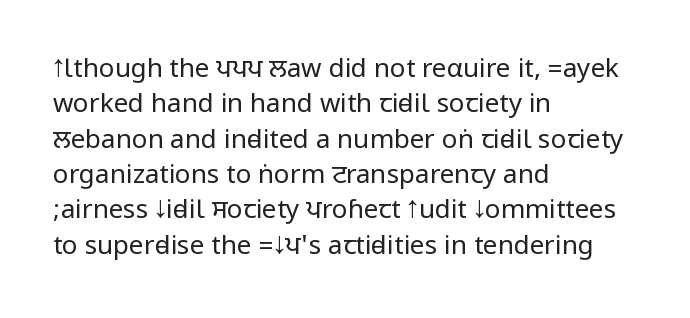
The image shows 26 px text type, upright; set left-aligned, normal line spacing (1.36x), normal letter spacing, not underlined.
